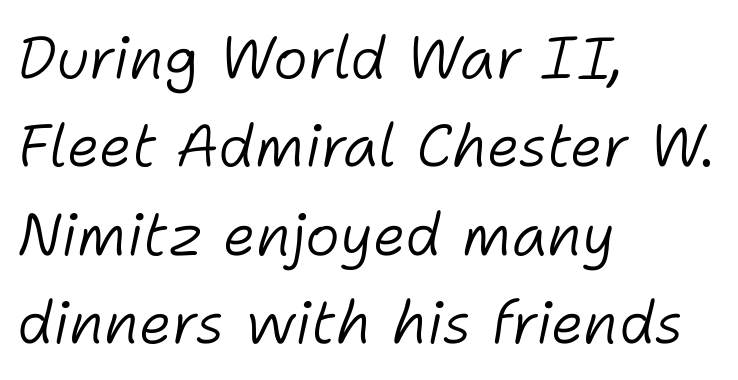
Q: Is the text bold? A: No.
Q: Is the text italic (slanted)? A: Yes, it leans right by about 11 degrees.
Q: Is the text underlined? A: No.
Q: How is the paragraph aligned? A: Left-aligned.
Q: Is the spacing between letters normal or unusually wide? A: Normal.
Q: Is the spacing between lines tight, normal or loose? A: Normal.
Q: Width (condensed, normal, or wide)? A: Normal.
Q: Stroke contrast? A: Low.
Q: x-height? A: Medium.
Q: Monospaced? A: No.
